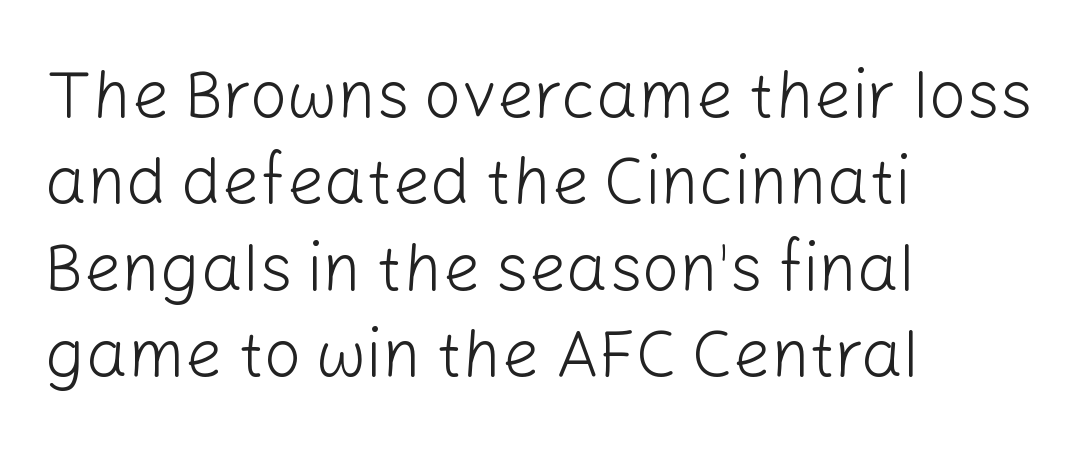
{"serif": "no", "italic": "no", "bold": "no", "weight": "light", "width": "normal", "stroke_contrast": "low", "x_height": "medium", "monospaced": "no", "underline": "no", "align": "left", "line_spacing": "normal", "line_spacing_ratio": 1.31, "letter_spacing": "normal", "letter_spacing_em": 0.0, "glyph_px": 66}
